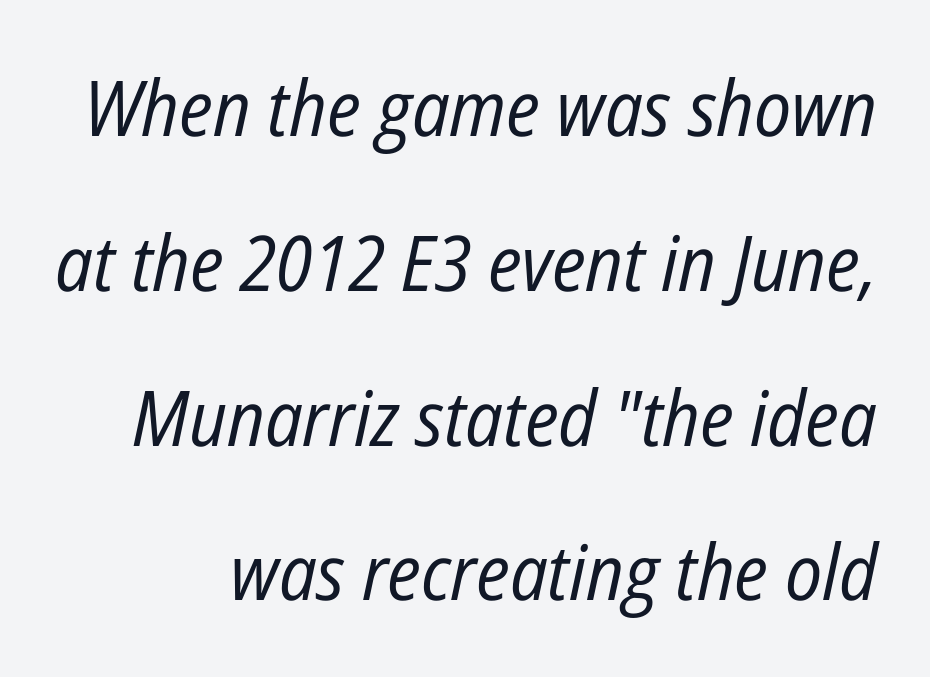
{"italic": "yes", "lean": "right", "slant_degrees": 12, "bold": "no", "weight": "regular", "width": "condensed", "stroke_contrast": "low", "x_height": "medium", "monospaced": "no", "underline": "no", "align": "right", "line_spacing": "loose", "line_spacing_ratio": 2.01, "letter_spacing": "normal", "letter_spacing_em": 0.0, "glyph_px": 77}
